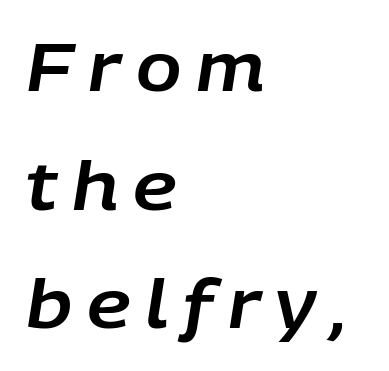
{"italic": "yes", "lean": "right", "slant_degrees": 9, "width": "normal", "stroke_contrast": "low", "x_height": "large", "monospaced": "no", "underline": "no", "align": "left", "line_spacing_ratio": 1.77, "letter_spacing": "wide", "letter_spacing_em": 0.22, "glyph_px": 67}
